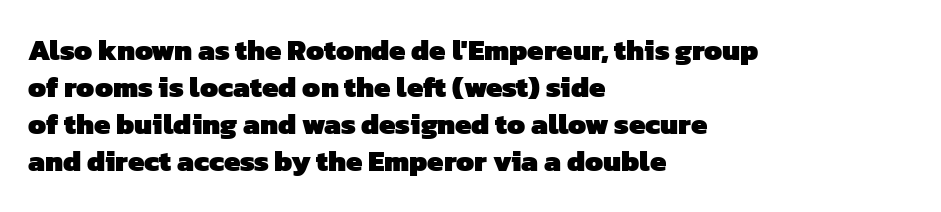
The image shows 29 px heavy sans-serif type; set left-aligned, normal line spacing (1.28x), normal letter spacing, not underlined; low stroke contrast and a medium x-height.
